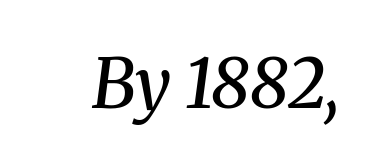
The image shows 68 px semibold serif type, italic (leaning right); set normal letter spacing, not underlined; medium stroke contrast and a medium x-height.
